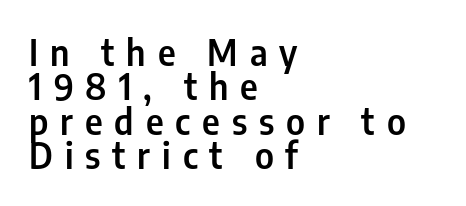
Q: Is the text italic (slanted)? A: No, it is upright.
Q: Is the typeface a serif or a sans-serif typeface? A: Sans-serif.
Q: Is the text underlined? A: No.
Q: How is the paragraph aligned? A: Left-aligned.
Q: Is the spacing between letters normal or unusually wide? A: Unusually wide.
Q: Is the spacing between lines tight, normal or loose? A: Tight.
Q: Width (condensed, normal, or wide)? A: Condensed.
Q: Stroke contrast? A: Low.
Q: x-height? A: Medium.
Q: Monospaced? A: No.
